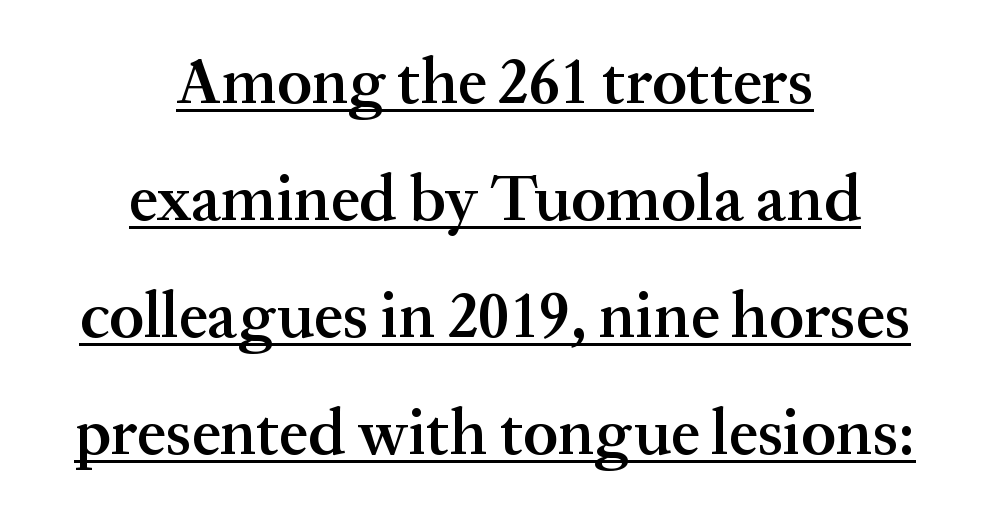
{"serif": "yes", "italic": "no", "bold": "semi", "weight": "semibold", "width": "normal", "stroke_contrast": "medium", "x_height": "medium", "monospaced": "no", "underline": "yes", "align": "center", "line_spacing_ratio": 1.8, "letter_spacing": "normal", "letter_spacing_em": 0.0, "glyph_px": 65}
